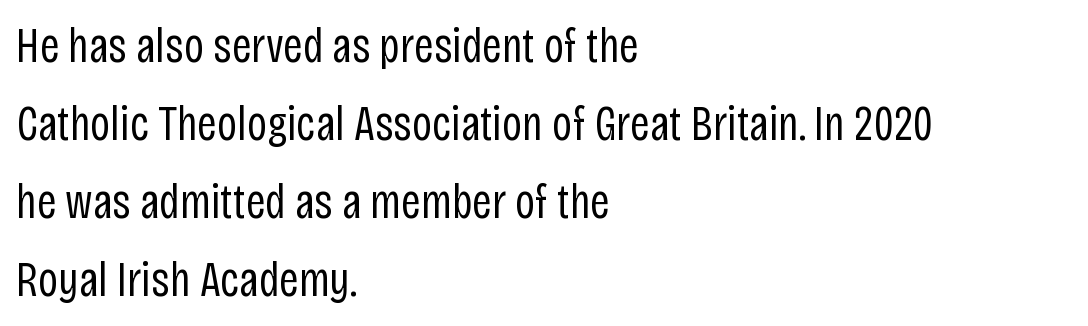
{"serif": "no", "italic": "no", "bold": "no", "weight": "regular", "width": "condensed", "stroke_contrast": "low", "x_height": "large", "monospaced": "no", "underline": "no", "align": "left", "line_spacing": "normal", "line_spacing_ratio": 1.59, "letter_spacing": "normal", "letter_spacing_em": 0.0, "glyph_px": 49}
